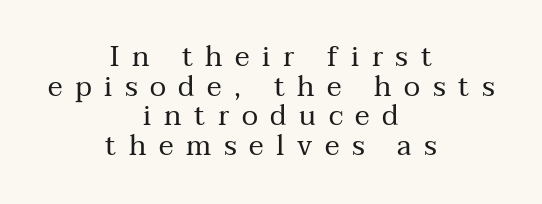
The line texture is sparse and dotted thanks to wide tracking. The line-height multiplier appears low, near solid setting. The designer went with a serif here, giving each stem small feet. Unlike italic type, these characters show no tilt at all.
